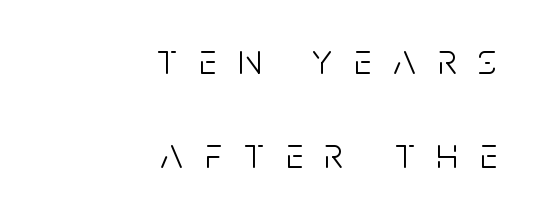
Q: Is the text bold? A: No.
Q: Is the text italic (slanted)? A: No, it is upright.
Q: Is the typeface a serif or a sans-serif typeface? A: Sans-serif.
Q: Is the text underlined? A: No.
Q: How is the paragraph aligned? A: Right-aligned.
Q: Is the spacing between letters normal or unusually wide? A: Unusually wide.
Q: Is the spacing between lines tight, normal or loose? A: Loose.
Q: Width (condensed, normal, or wide)? A: Condensed.
Q: Stroke contrast? A: Low.
Q: x-height? A: Large.
Q: Monospaced? A: No.
